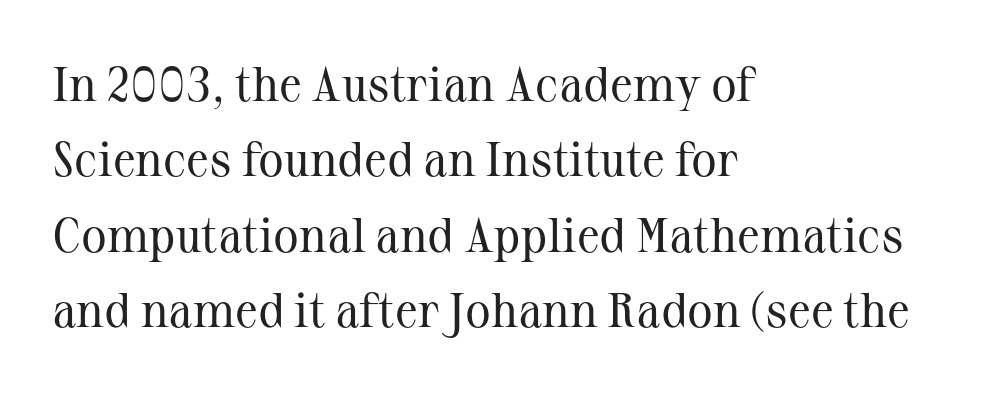
Q: Is the text bold? A: No.
Q: Is the text italic (slanted)? A: No, it is upright.
Q: Is the typeface a serif or a sans-serif typeface? A: Serif.
Q: Is the text underlined? A: No.
Q: How is the paragraph aligned? A: Left-aligned.
Q: Is the spacing between letters normal or unusually wide? A: Normal.
Q: Is the spacing between lines tight, normal or loose? A: Normal.
Q: Width (condensed, normal, or wide)? A: Normal.
Q: Stroke contrast? A: Medium.
Q: x-height? A: Medium.
Q: Monospaced? A: No.
